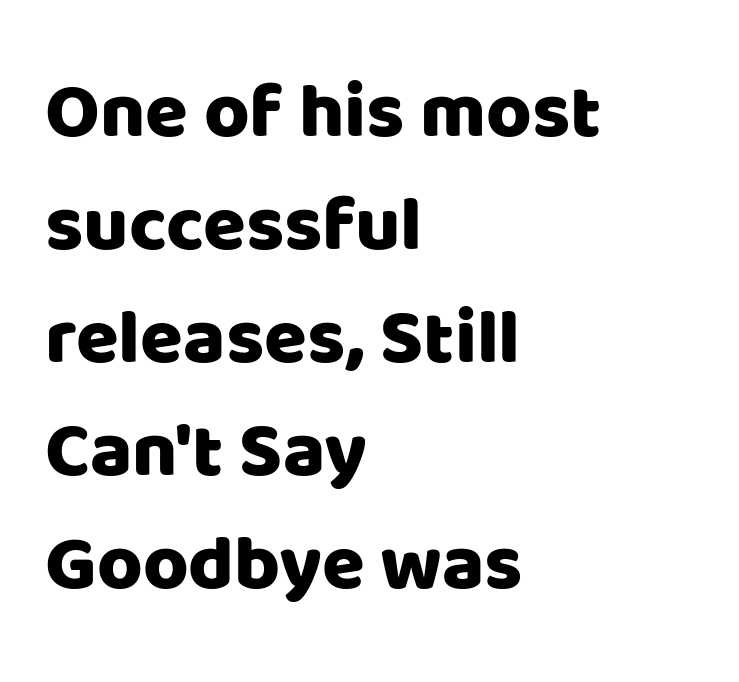
The type is set solid horizontally, with unmodified tracking. Quick note: not italic, upright. Words float on clear page, feet unadorned. The typeface chosen for these lines omits serifs. Regular leading.
